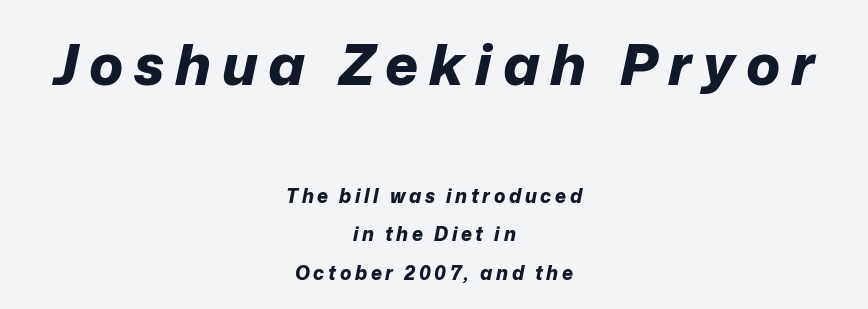
You could not count columns in this text — the font is proportionally spaced. This rendering uses center alignment, leaving both contours irregular but symmetric. The passage shown is not underscored anywhere. Interline gaps are noticeably wide in this sample. The face used here has the dense, thick strokes of a bold.
